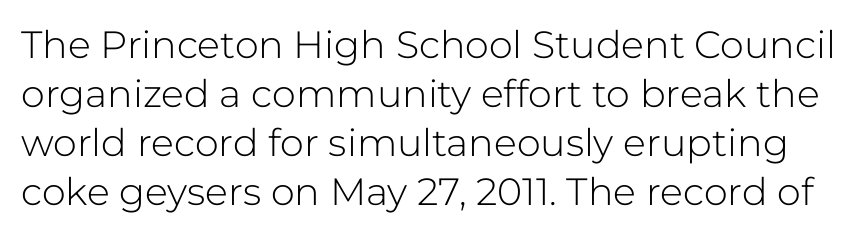
The image shows 38 px light sans-serif type, upright; set normal line spacing (1.29x), normal letter spacing, not underlined; low stroke contrast and a medium x-height.
